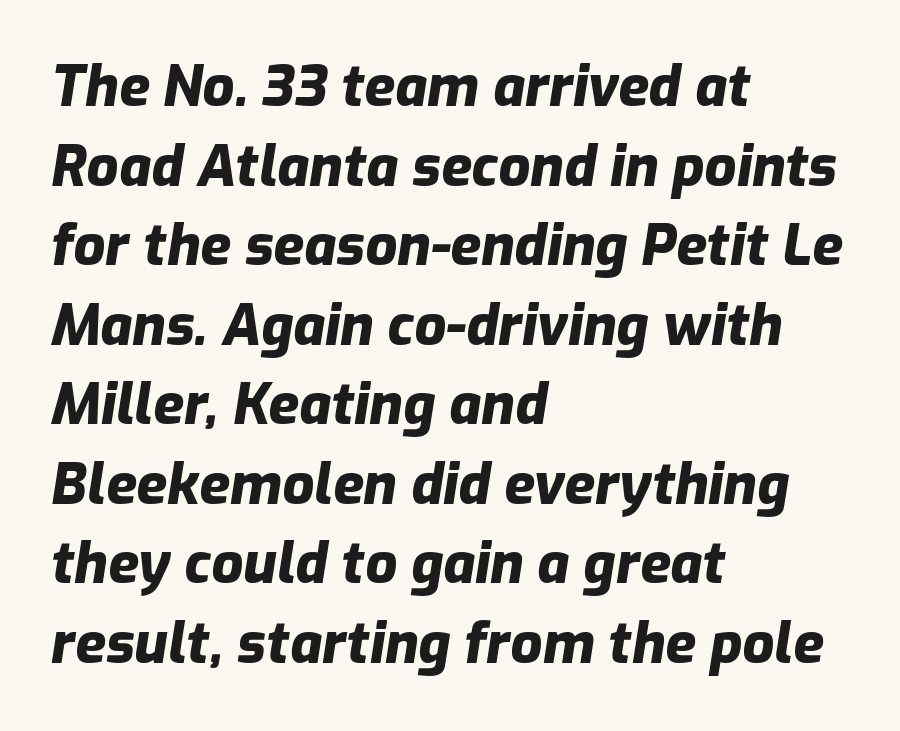
Q: Is the text bold? A: Yes.
Q: Is the text italic (slanted)? A: Yes, it leans right by about 9 degrees.
Q: Is the text underlined? A: No.
Q: How is the paragraph aligned? A: Left-aligned.
Q: Is the spacing between letters normal or unusually wide? A: Normal.
Q: Is the spacing between lines tight, normal or loose? A: Normal.
Q: Width (condensed, normal, or wide)? A: Normal.
Q: Stroke contrast? A: Low.
Q: x-height? A: Medium.
Q: Monospaced? A: No.
